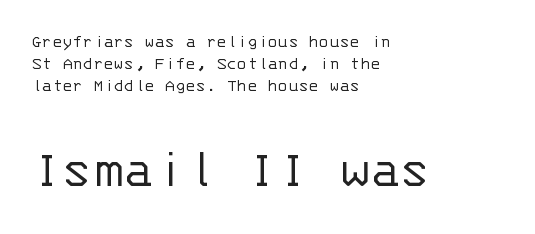
The image shows 57 px light sans-serif type, upright, monospaced; set left-aligned, tight line spacing (1.15x), normal letter spacing, not underlined; the second (bottom) block is 3.0x larger; low stroke contrast and a large x-height.
